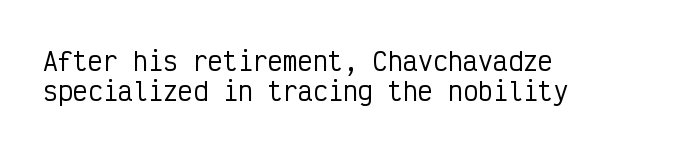
The image shows 25 px text type, upright; set left-aligned, line spacing 1.19x, normal letter spacing, not underlined.
